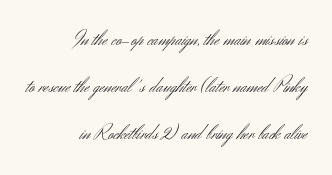
{"bold": "no", "underline": "no", "align": "right", "line_spacing": "loose", "line_spacing_ratio": 2.23, "letter_spacing": "normal", "letter_spacing_em": 0.0, "glyph_px": 21}
